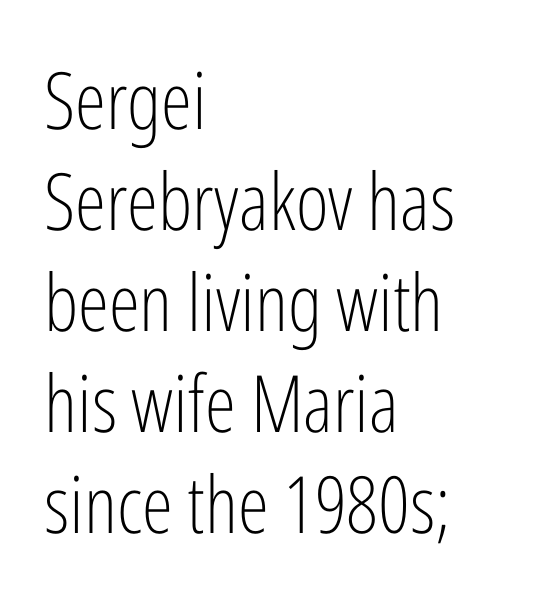
The image shows 79 px light, condensed sans-serif type, upright; set left-aligned, normal line spacing (1.28x), normal letter spacing, not underlined; low stroke contrast and a medium x-height.
